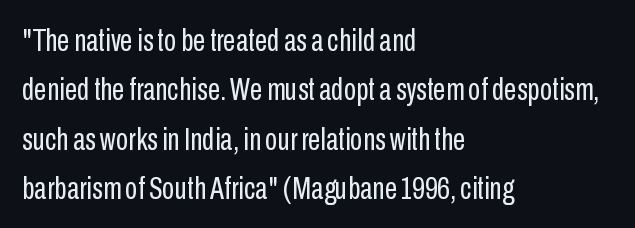
{"serif": "no", "italic": "no", "bold": "no", "weight": "regular", "width": "condensed", "stroke_contrast": "low", "x_height": "medium", "monospaced": "no", "underline": "no", "align": "left", "line_spacing": "normal", "line_spacing_ratio": 1.54, "letter_spacing": "normal", "letter_spacing_em": 0.0, "glyph_px": 32}
